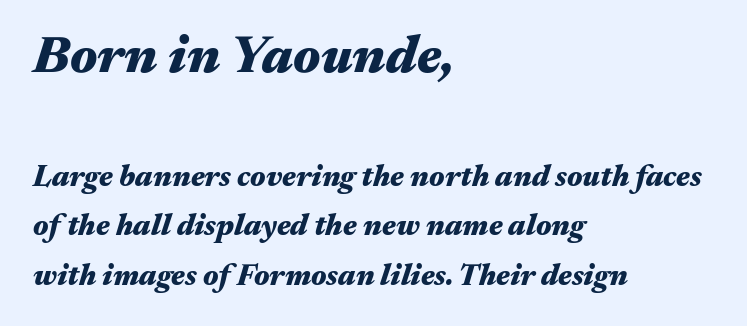
The image shows 53 px heavy, wide type, italic (leaning right); set left-aligned, normal line spacing (1.65x), normal letter spacing, not underlined; the first (top) block is 1.77x larger; medium stroke contrast and a medium x-height.
